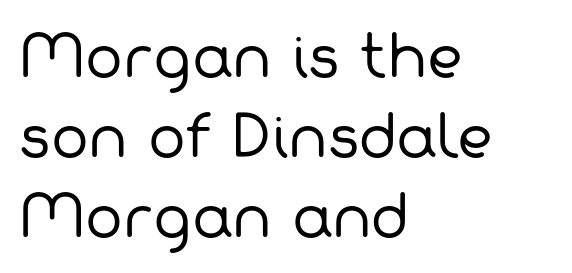
Unlike a traditional serif, this face leaves its strokes unadorned. Each word holds together tightly as a unit, with standard inter-letter gaps. Stems and bowls with no extra thickness — not bold. A student would call this left alignment; a typographer would say flush left, rag right. The rows are spaced the way most documents space them.
